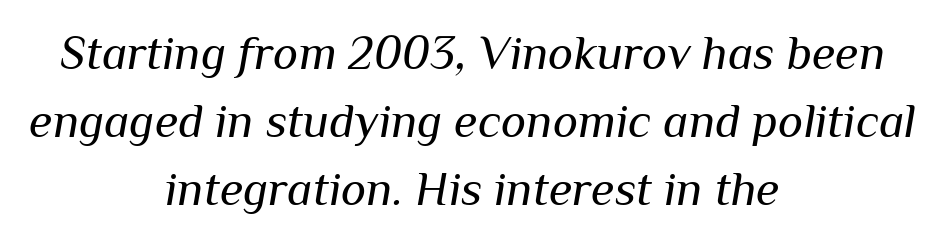
The image shows 48 px regular-weight type, italic (leaning right); set centered, normal line spacing (1.42x), normal letter spacing, not underlined; medium stroke contrast and a medium x-height.
